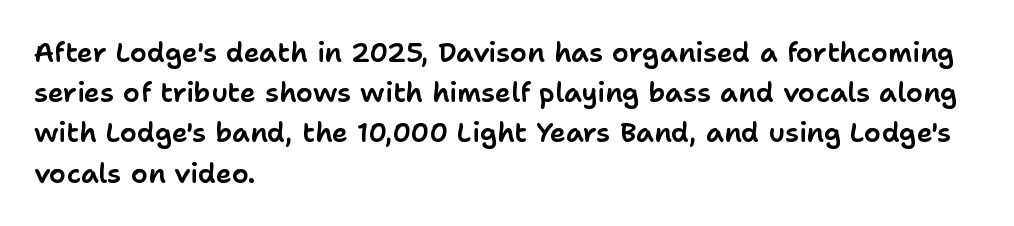
Q: Is the text italic (slanted)? A: No, it is upright.
Q: Is the text underlined? A: No.
Q: How is the paragraph aligned? A: Left-aligned.
Q: Is the spacing between letters normal or unusually wide? A: Normal.
Q: Is the spacing between lines tight, normal or loose? A: Normal.
